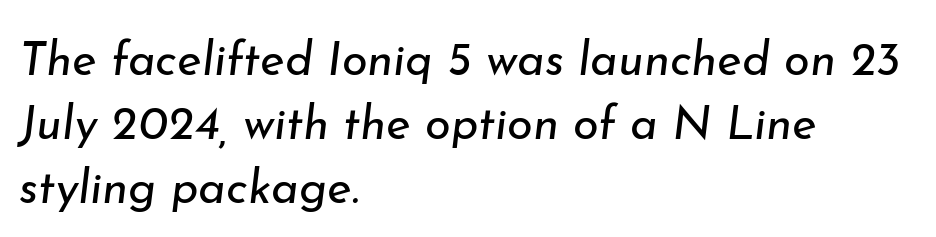
{"italic": "yes", "lean": "right", "slant_degrees": 7, "bold": "no", "weight": "regular", "width": "normal", "stroke_contrast": "low", "x_height": "small", "monospaced": "no", "underline": "no", "align": "left", "line_spacing": "normal", "line_spacing_ratio": 1.36, "letter_spacing": "normal", "letter_spacing_em": 0.0, "glyph_px": 47}
